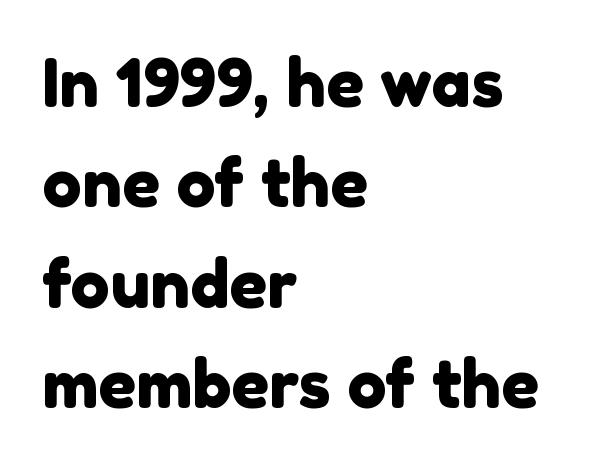
Q: Is the typeface a serif or a sans-serif typeface? A: Sans-serif.
Q: Is the text underlined? A: No.
Q: How is the paragraph aligned? A: Left-aligned.
Q: Is the spacing between letters normal or unusually wide? A: Normal.
Q: Is the spacing between lines tight, normal or loose? A: Normal.
Q: Width (condensed, normal, or wide)? A: Normal.
Q: x-height? A: Medium.
Q: Monospaced? A: No.
